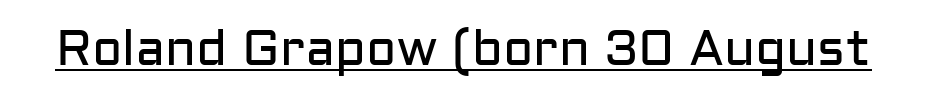
{"serif": "no", "italic": "no", "bold": "no", "weight": "regular", "width": "normal", "stroke_contrast": "low", "x_height": "medium", "monospaced": "no", "underline": "yes", "letter_spacing": "normal", "letter_spacing_em": 0.0, "glyph_px": 50}
